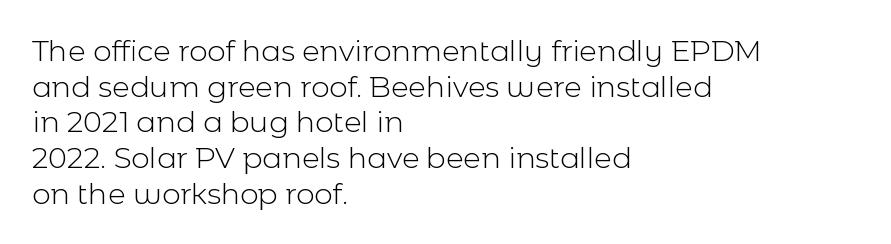
Teacher's note: observe the even left margin — that is flush-left alignment. This sample has the flowing, uneven cadence of proportional lettering. These lines are composed in type without serifs. This is roman type, the default non-slanted kind.
